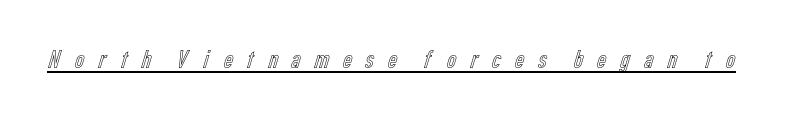
{"underline": "yes", "letter_spacing": "wide", "letter_spacing_em": 0.43, "glyph_px": 26}
